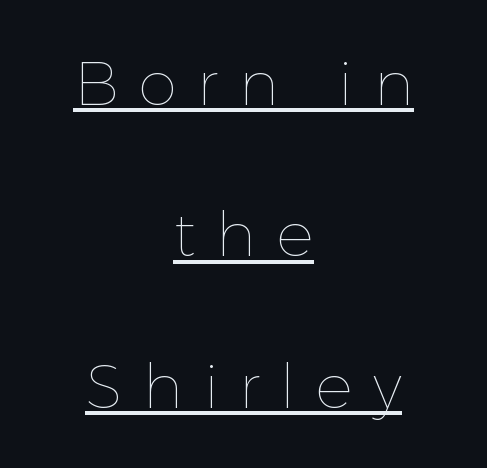
The image shows 62 px thin type, upright; set centered, loose line spacing (2.44x), unusually wide letter spacing (+0.33 em), underlined; a medium x-height.
